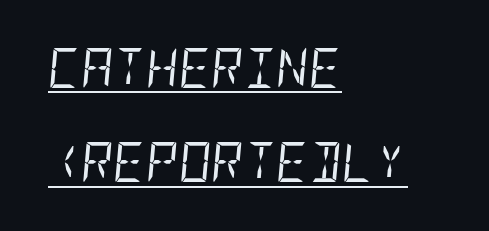
The glyphs are accompanied by a horizontal stroke just below them. Reading down the block, your eye returns to a fixed left position each line. The face used here has a pronounced slope to its letters. These lines keep a tight, regular rhythm from letter to letter.
